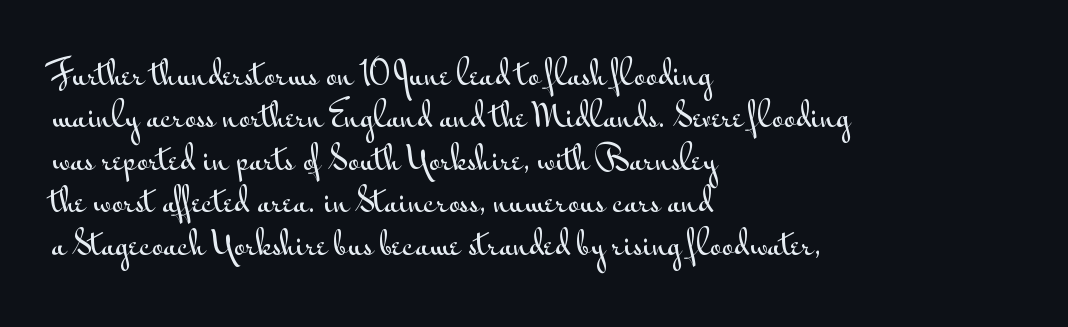
Regarding serifs, this sample does without them. The letters advance in unequal steps, a hallmark of proportional type. Underlining? Definitely not there. Notice how descenders clear the ascenders below comfortably — that's standard leading. Which margin do the lines hug? The left one — the right edge is uneven.
